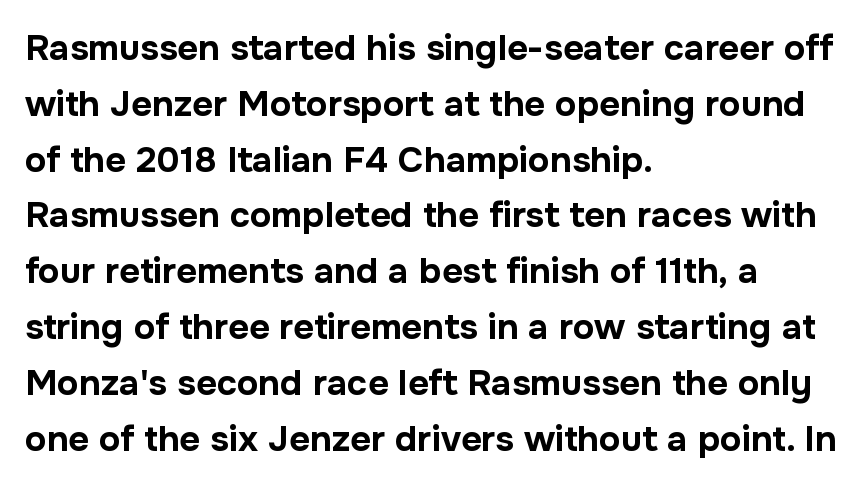
Q: Is the text bold? A: Yes.
Q: Is the text italic (slanted)? A: No, it is upright.
Q: Is the typeface a serif or a sans-serif typeface? A: Sans-serif.
Q: Is the text underlined? A: No.
Q: How is the paragraph aligned? A: Left-aligned.
Q: Is the spacing between letters normal or unusually wide? A: Normal.
Q: Is the spacing between lines tight, normal or loose? A: Normal.
Q: Width (condensed, normal, or wide)? A: Normal.
Q: Stroke contrast? A: Low.
Q: x-height? A: Medium.
Q: Monospaced? A: No.
